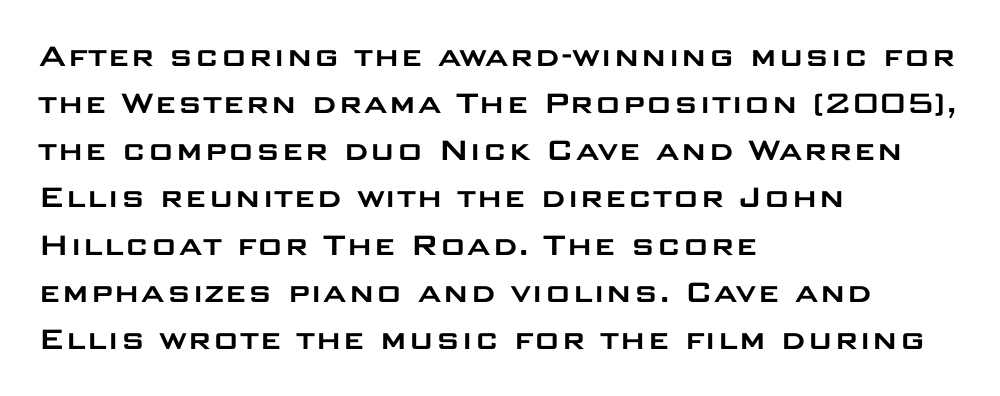
The image shows 36 px wide sans-serif type, upright; set left-aligned, normal line spacing (1.31x), normal letter spacing, not underlined; low stroke contrast and a large x-height.
